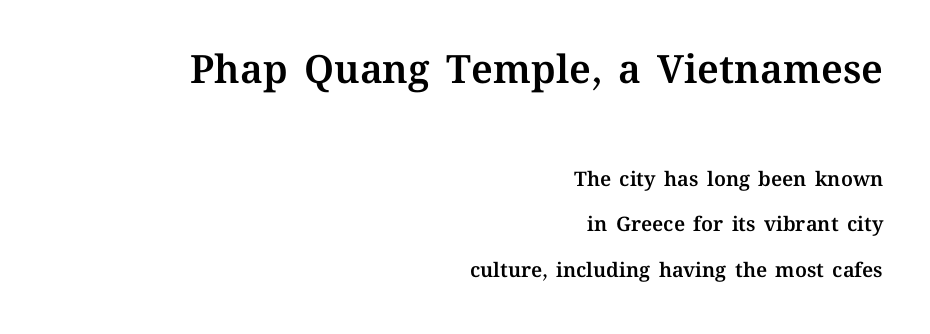
Leading is clearly above the norm, producing a sparse column. Honestly, there is no underline to notice here at all. Spacing between characters is what you'd get straight out of the box. This sample is right-justified, so line beginnings fall wherever the words allow. Top chunk: large. Bottom chunk: small. Every character sits straight up, as roman type does.
